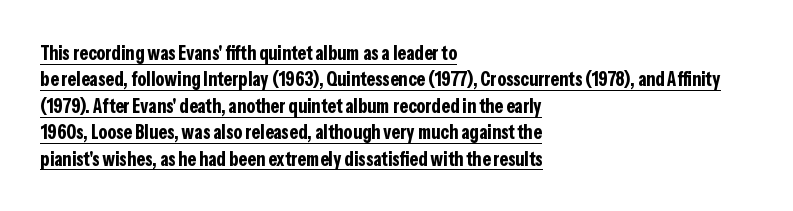
Q: Is the text bold? A: Yes.
Q: Is the text italic (slanted)? A: No, it is upright.
Q: Is the text underlined? A: Yes.
Q: How is the paragraph aligned? A: Left-aligned.
Q: Is the spacing between letters normal or unusually wide? A: Normal.
Q: Is the spacing between lines tight, normal or loose? A: Normal.
